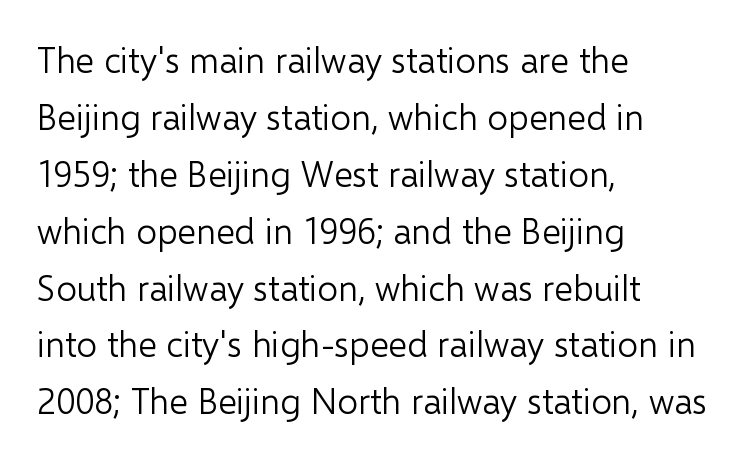
The image shows 36 px light sans-serif type, upright; set left-aligned, normal line spacing (1.58x), normal letter spacing, not underlined; low stroke contrast and a medium x-height.
